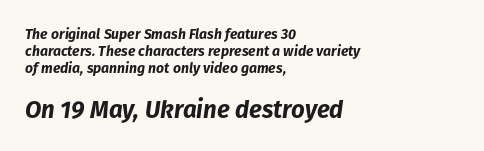
Q: Is the text bold? A: Yes.
Q: Is the text italic (slanted)? A: Yes, it leans right by about 8 degrees.
Q: Is the text underlined? A: No.
Q: How is the paragraph aligned? A: Left-aligned.
Q: Is the spacing between letters normal or unusually wide? A: Normal.
Q: Which block of text is set in a larger size, the first (top) or the second (bottom)? A: The second (bottom) one.
